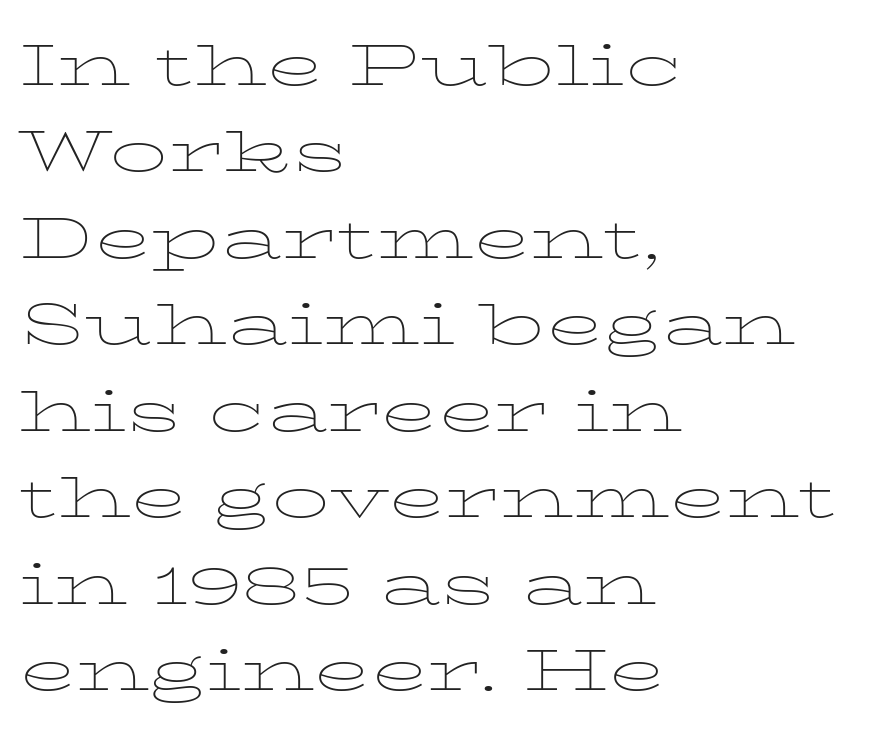
Q: Is the text bold? A: No.
Q: Is the text italic (slanted)? A: No, it is upright.
Q: Is the typeface a serif or a sans-serif typeface? A: Serif.
Q: Is the text underlined? A: No.
Q: How is the paragraph aligned? A: Left-aligned.
Q: Is the spacing between letters normal or unusually wide? A: Normal.
Q: Is the spacing between lines tight, normal or loose? A: Normal.
Q: Width (condensed, normal, or wide)? A: Wide.
Q: Stroke contrast? A: Low.
Q: x-height? A: Medium.
Q: Monospaced? A: No.
